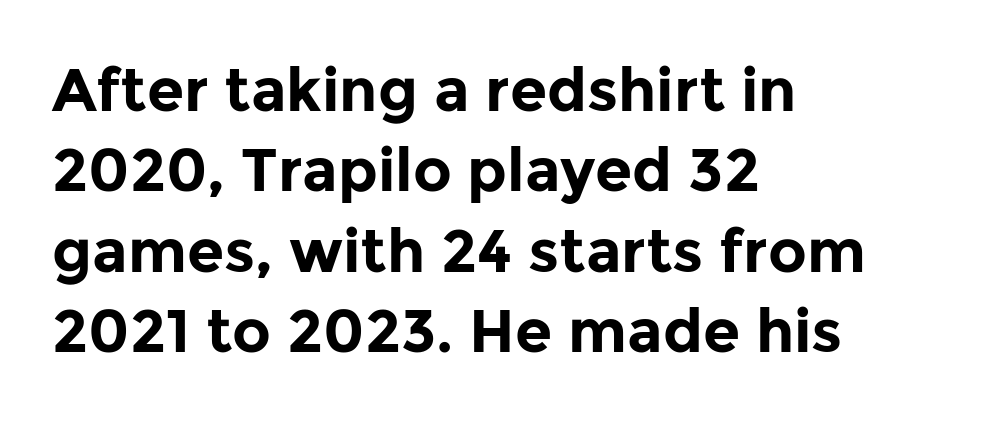
Q: Is the text bold? A: Yes.
Q: Is the text italic (slanted)? A: No, it is upright.
Q: Is the typeface a serif or a sans-serif typeface? A: Sans-serif.
Q: Is the text underlined? A: No.
Q: How is the paragraph aligned? A: Left-aligned.
Q: Is the spacing between letters normal or unusually wide? A: Normal.
Q: Is the spacing between lines tight, normal or loose? A: Normal.
Q: Width (condensed, normal, or wide)? A: Normal.
Q: Stroke contrast? A: Low.
Q: x-height? A: Medium.
Q: Monospaced? A: No.
